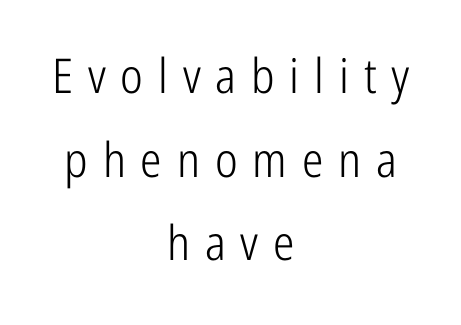
The image shows 48 px light, condensed sans-serif type, upright; set centered, line spacing 1.74x, unusually wide letter spacing (+0.31 em), not underlined; low stroke contrast and a medium x-height.
